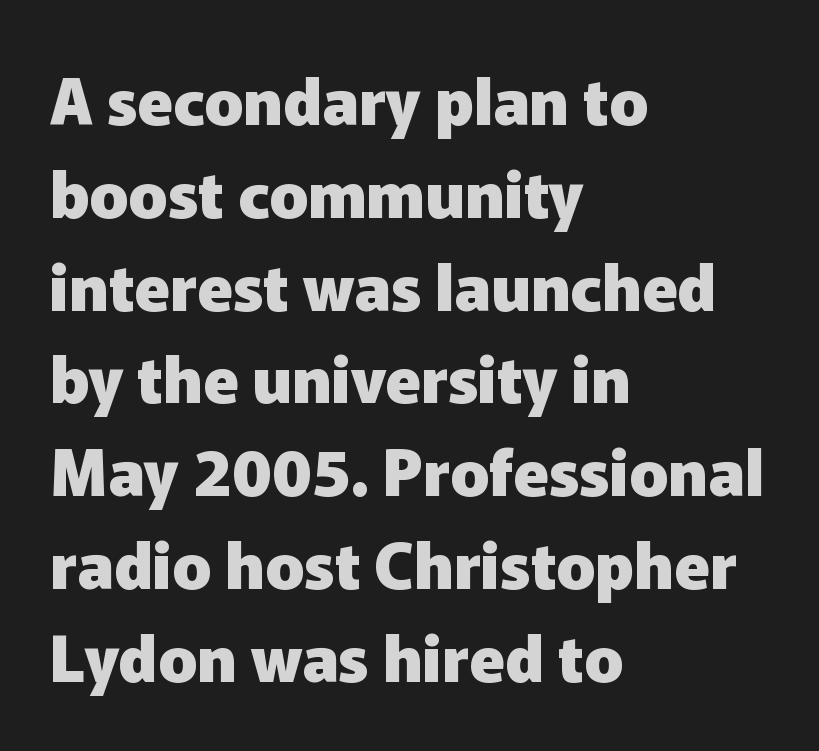
Q: Is the text bold? A: Yes.
Q: Is the text italic (slanted)? A: No, it is upright.
Q: Is the typeface a serif or a sans-serif typeface? A: Sans-serif.
Q: Is the text underlined? A: No.
Q: How is the paragraph aligned? A: Left-aligned.
Q: Is the spacing between letters normal or unusually wide? A: Normal.
Q: Is the spacing between lines tight, normal or loose? A: Normal.
Q: Width (condensed, normal, or wide)? A: Normal.
Q: Stroke contrast? A: Low.
Q: x-height? A: Medium.
Q: Monospaced? A: No.
